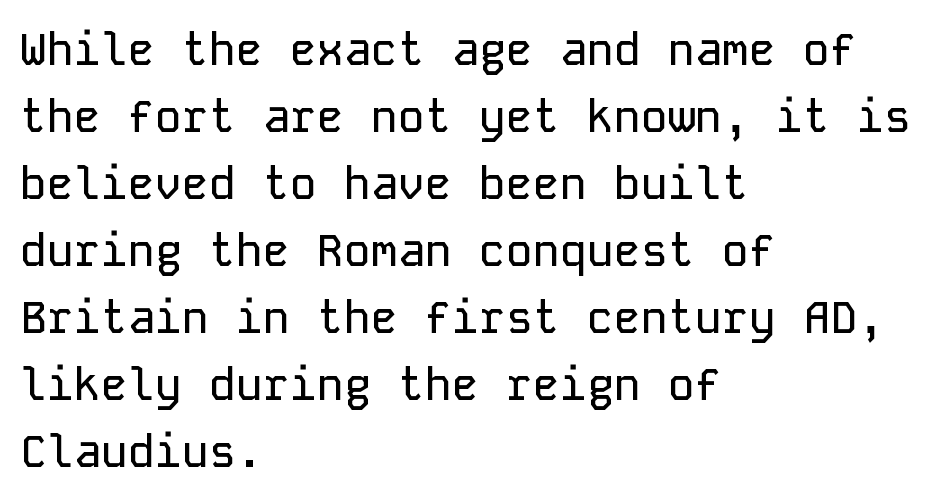
Q: Is the text italic (slanted)? A: No, it is upright.
Q: Is the typeface a serif or a sans-serif typeface? A: Sans-serif.
Q: Is the text underlined? A: No.
Q: How is the paragraph aligned? A: Left-aligned.
Q: Is the spacing between letters normal or unusually wide? A: Normal.
Q: Is the spacing between lines tight, normal or loose? A: Normal.
Q: Width (condensed, normal, or wide)? A: Normal.
Q: Stroke contrast? A: Low.
Q: x-height? A: Medium.
Q: Monospaced? A: Yes.
